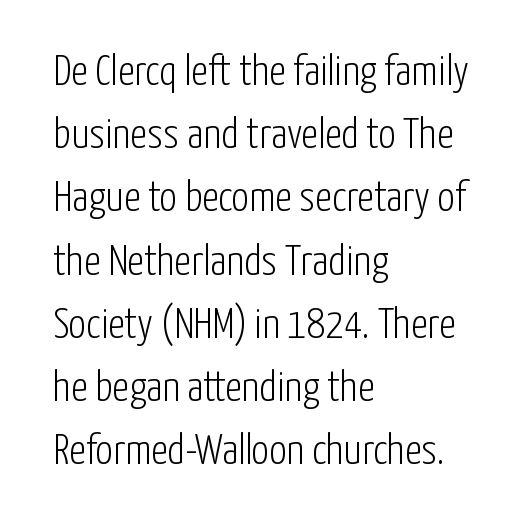
{"serif": "no", "italic": "no", "bold": "no", "weight": "light", "width": "condensed", "stroke_contrast": "low", "x_height": "medium", "monospaced": "no", "underline": "no", "align": "left", "line_spacing": "normal", "line_spacing_ratio": 1.47, "letter_spacing": "normal", "letter_spacing_em": 0.0, "glyph_px": 43}
